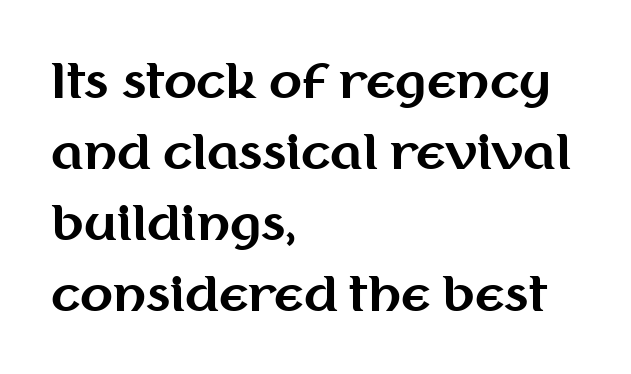
Does the copy run flush right? No — it runs flush left. Every stem runs plumb, perpendicular to the baseline. The face used here is proportionally spaced, like ordinary book or web type. This sample keeps an unexceptional amount of space between lines. Glyph-to-glyph distance matches everyday printed text.
